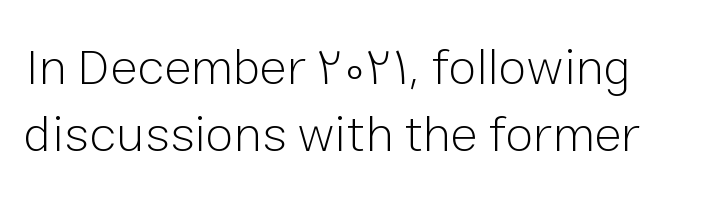
The image shows 51 px light sans-serif type, upright; set normal line spacing (1.32x), normal letter spacing, not underlined; low stroke contrast and a medium x-height.
